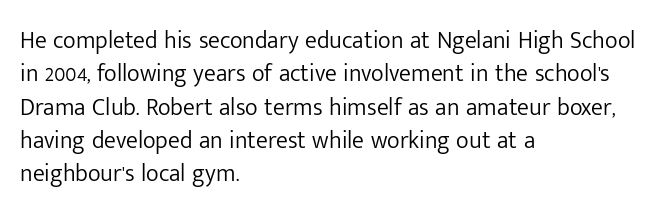
{"italic": "no", "bold": "no", "underline": "no", "align": "left", "line_spacing": "normal", "line_spacing_ratio": 1.39, "letter_spacing": "normal", "letter_spacing_em": 0.0, "glyph_px": 24}
